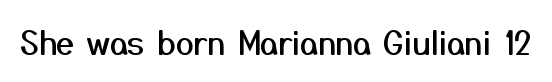
Tall strokes in this sample are plumb rather than angled. Does the type have serifs? No, each stem ends abruptly. Nobody drew a line under any word here. Note the varied advance widths — an 'i' is clearly narrower than an 'm'.
